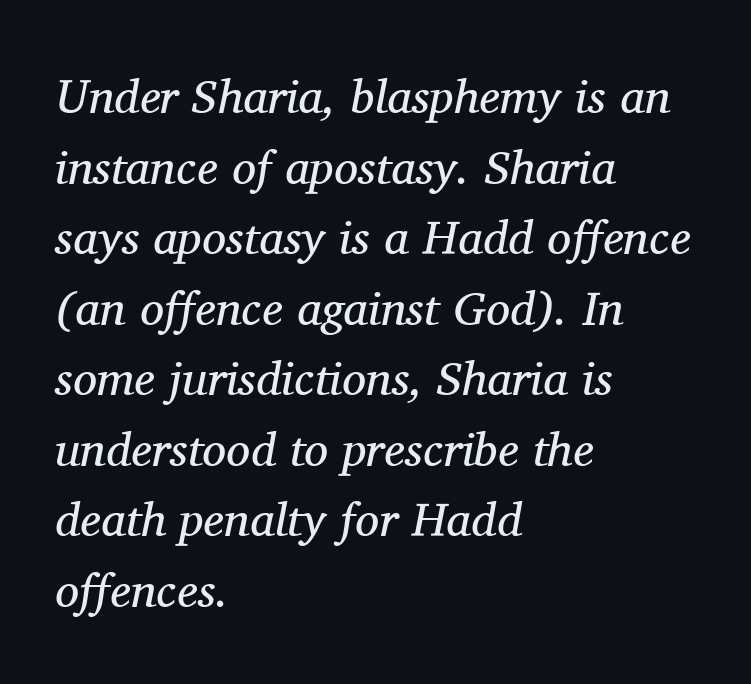
Q: Is the text bold? A: No.
Q: Is the text italic (slanted)? A: Yes, it leans right by about 11 degrees.
Q: Is the typeface a serif or a sans-serif typeface? A: Serif.
Q: Is the text underlined? A: No.
Q: How is the paragraph aligned? A: Left-aligned.
Q: Is the spacing between letters normal or unusually wide? A: Normal.
Q: Is the spacing between lines tight, normal or loose? A: Normal.
Q: Width (condensed, normal, or wide)? A: Normal.
Q: Stroke contrast? A: Medium.
Q: x-height? A: Medium.
Q: Monospaced? A: No.
